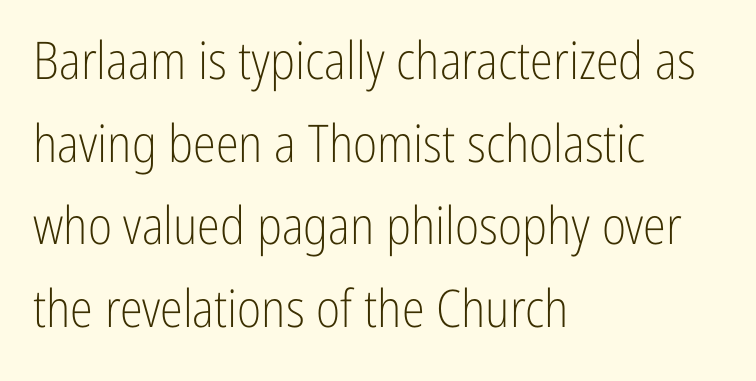
Heaviness? Minimal to ordinary, like unemphasized prose. The letters stand straight up with perfectly vertical stems. Visually the block forms a straight wall on the left and a jagged coastline on the right. This rendering leaves character spacing at its baseline value. Type style note: lacks serifs.
